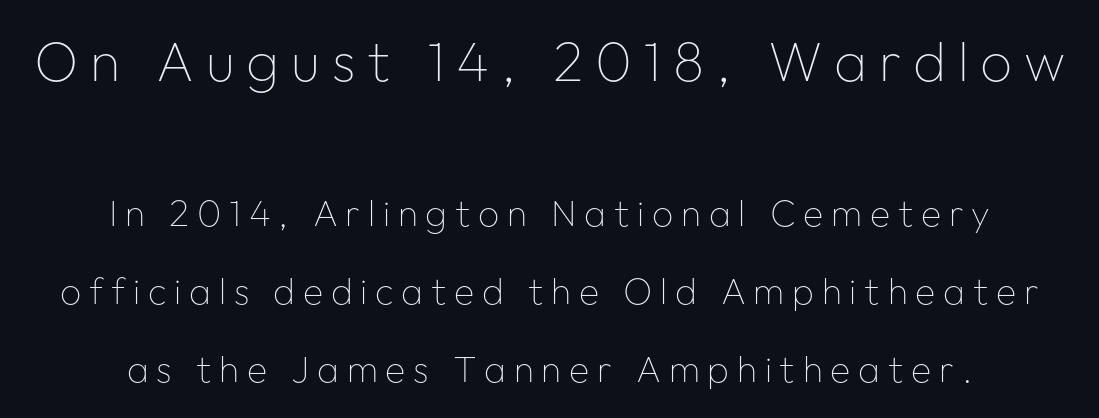
Q: Is the text bold? A: No.
Q: Is the text italic (slanted)? A: No, it is upright.
Q: Is the typeface a serif or a sans-serif typeface? A: Sans-serif.
Q: Is the text underlined? A: No.
Q: How is the paragraph aligned? A: Centered.
Q: Is the spacing between letters normal or unusually wide? A: Unusually wide.
Q: Is the spacing between lines tight, normal or loose? A: Loose.
Q: Which block of text is set in a larger size, the first (top) or the second (bottom)? A: The first (top) one.
Q: Width (condensed, normal, or wide)? A: Normal.
Q: Stroke contrast? A: Low.
Q: x-height? A: Medium.
Q: Monospaced? A: No.
